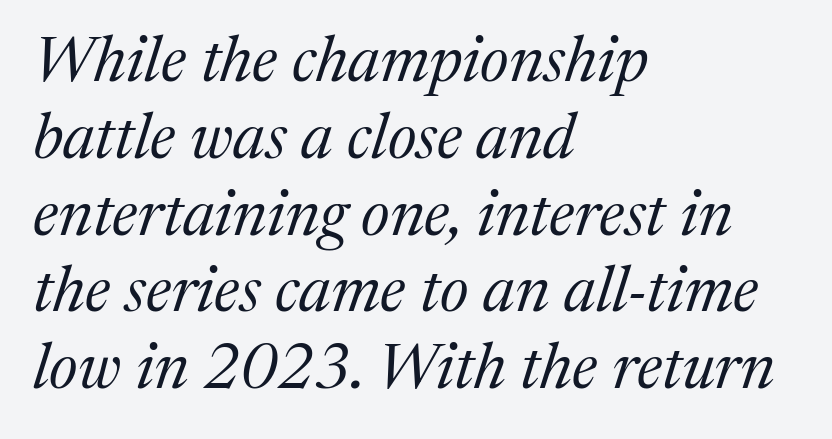
The image shows 64 px regular-weight serif type, italic (leaning right); set left-aligned, line spacing 1.2x, normal letter spacing, not underlined; medium stroke contrast and a medium x-height.
